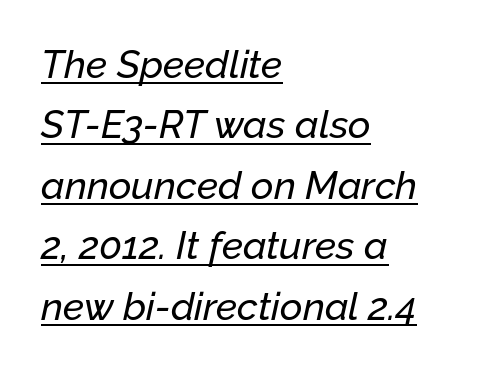
Q: Is the text italic (slanted)? A: Yes, it leans right by about 12 degrees.
Q: Is the text underlined? A: Yes.
Q: How is the paragraph aligned? A: Left-aligned.
Q: Is the spacing between letters normal or unusually wide? A: Normal.
Q: Is the spacing between lines tight, normal or loose? A: Normal.
Q: Width (condensed, normal, or wide)? A: Normal.
Q: Stroke contrast? A: Low.
Q: x-height? A: Medium.
Q: Monospaced? A: No.
